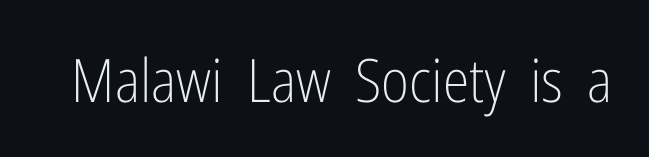
{"serif": "no", "italic": "no", "bold": "no", "weight": "light", "width": "condensed", "stroke_contrast": "low", "x_height": "medium", "monospaced": "no", "underline": "no", "letter_spacing": "normal", "letter_spacing_em": 0.0, "glyph_px": 60}
